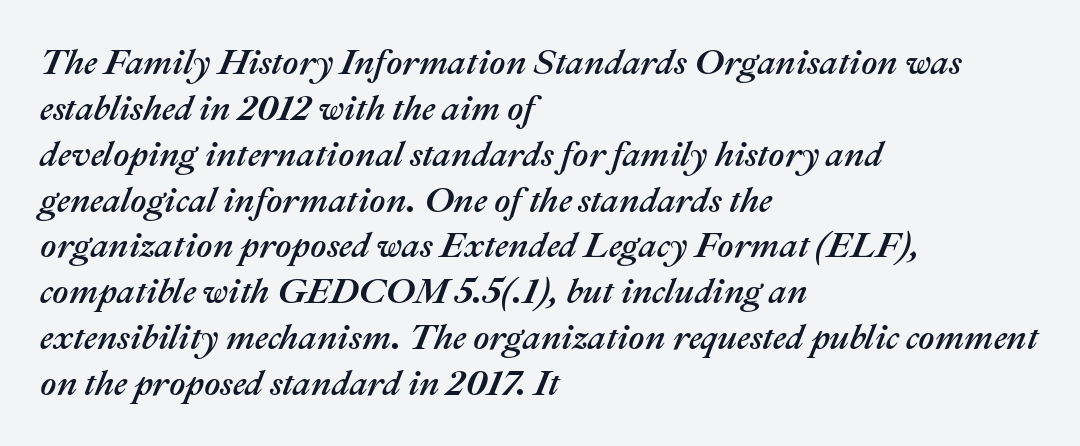
Baseline-to-baseline distance is the conventional proportion of letter height. Descenders are the only things crossing below the line. Slant detected: the letters are inclined. The typesetter chose a ragged-right arrangement here. Words appear dense and cohesive because spacing is normal.
